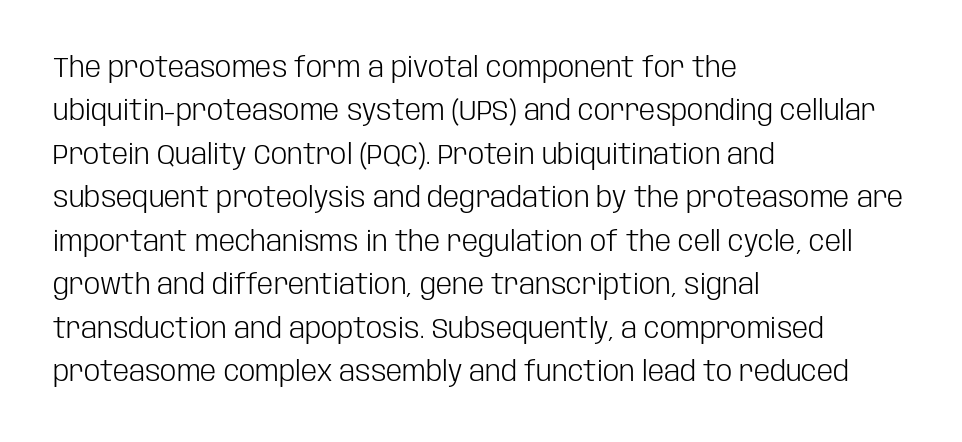
Q: Is the text bold? A: No.
Q: Is the text italic (slanted)? A: No, it is upright.
Q: Is the typeface a serif or a sans-serif typeface? A: Sans-serif.
Q: Is the text underlined? A: No.
Q: How is the paragraph aligned? A: Left-aligned.
Q: Is the spacing between letters normal or unusually wide? A: Normal.
Q: Is the spacing between lines tight, normal or loose? A: Normal.
Q: Width (condensed, normal, or wide)? A: Condensed.
Q: Stroke contrast? A: Low.
Q: x-height? A: Large.
Q: Monospaced? A: No.
